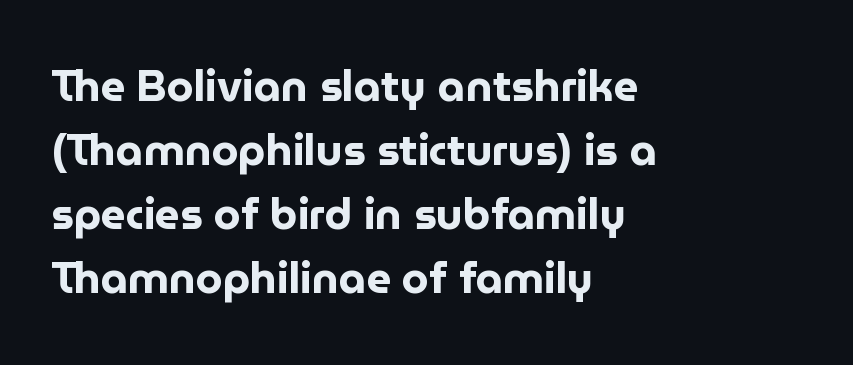
The image shows 43 px bold sans-serif type, upright; set left-aligned, normal line spacing (1.49x), normal letter spacing, not underlined; low stroke contrast and a medium x-height.
